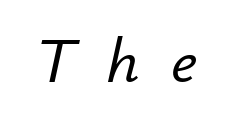
The passage shown is not underscored anywhere. The rendering uses natural spacing where letterforms have individual widths. Would a proofreader flag this as italicized? Yes. Tracking here is generous; glyphs stand well apart from one another.
